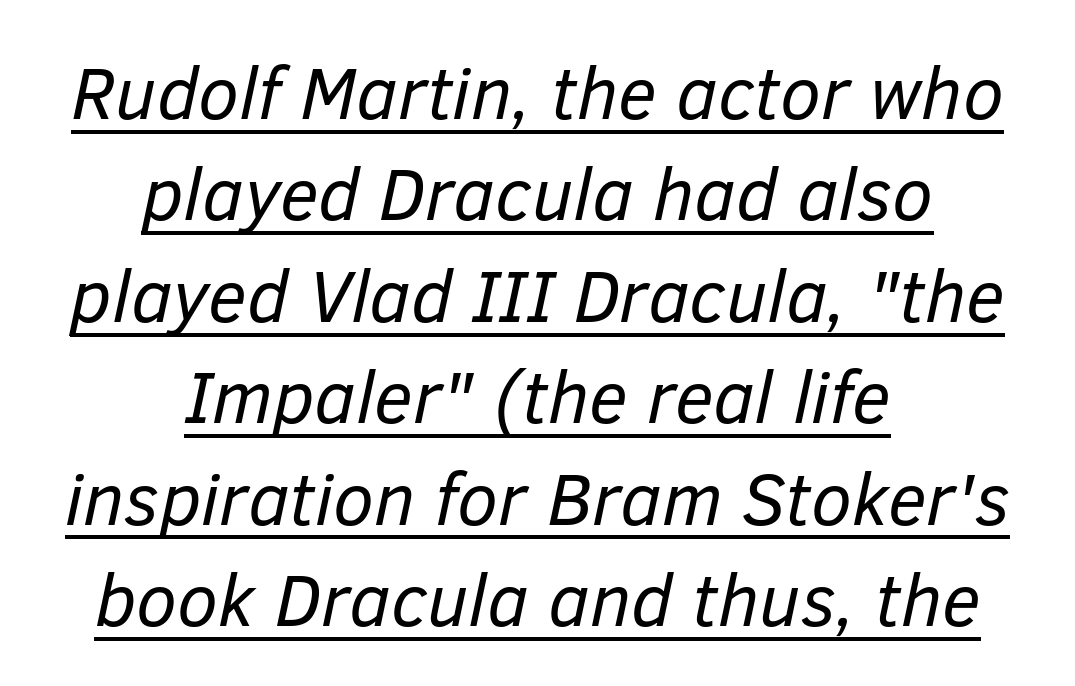
Q: Is the text bold? A: No.
Q: Is the text italic (slanted)? A: Yes, it leans right by about 12 degrees.
Q: Is the text underlined? A: Yes.
Q: How is the paragraph aligned? A: Centered.
Q: Is the spacing between letters normal or unusually wide? A: Normal.
Q: Is the spacing between lines tight, normal or loose? A: Normal.
Q: Width (condensed, normal, or wide)? A: Normal.
Q: Stroke contrast? A: Low.
Q: x-height? A: Medium.
Q: Monospaced? A: No.
